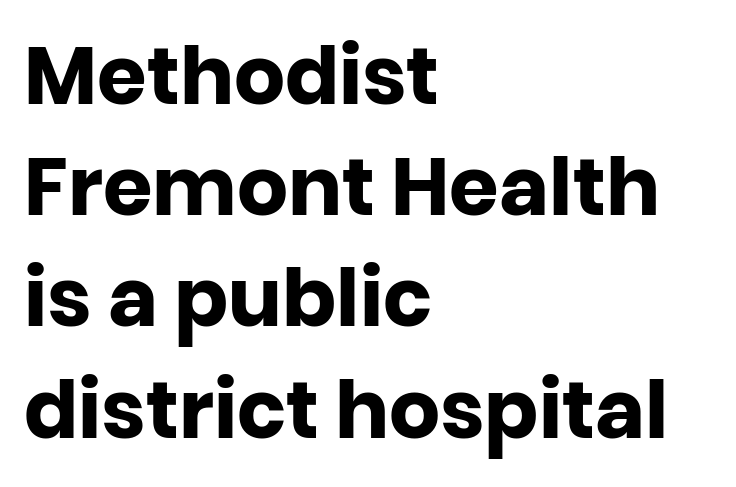
Short and long lines alike share a common starting point at left. Letters rest on an invisible, unmarked baseline. These lines keep a tight, regular rhythm from letter to letter. The typography opts for an upright posture over an oblique one. Stroke terminals: plain, sans-serif.
